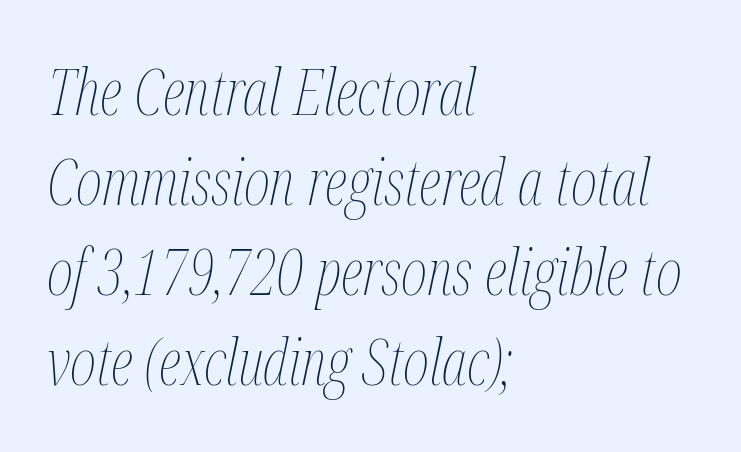
The image shows 63 px thin, condensed type, italic (leaning right); set left-aligned, normal line spacing (1.43x), normal letter spacing, not underlined; medium stroke contrast and a medium x-height.
